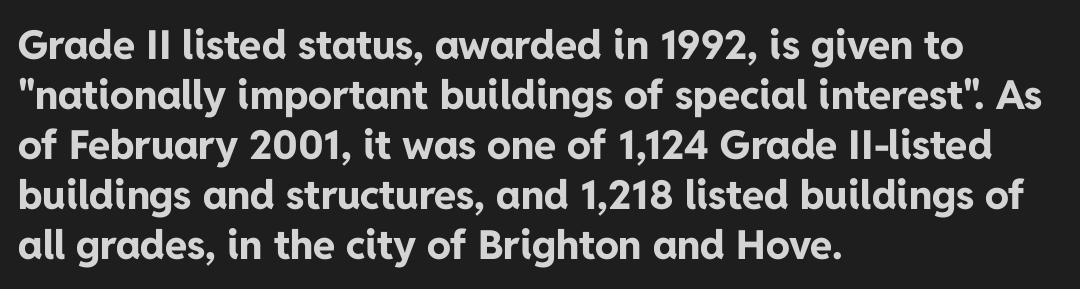
Q: Is the text bold? A: Yes.
Q: Is the text italic (slanted)? A: No, it is upright.
Q: Is the typeface a serif or a sans-serif typeface? A: Sans-serif.
Q: Is the text underlined? A: No.
Q: How is the paragraph aligned? A: Left-aligned.
Q: Is the spacing between letters normal or unusually wide? A: Normal.
Q: Is the spacing between lines tight, normal or loose? A: Normal.
Q: Width (condensed, normal, or wide)? A: Normal.
Q: Stroke contrast? A: Low.
Q: x-height? A: Medium.
Q: Monospaced? A: No.
